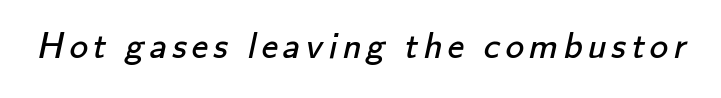
Heft: none added — not bold. The rendering uses natural spacing where letterforms have individual widths. A typesetter would label this face a sans. A bare baseline throughout the passage.
